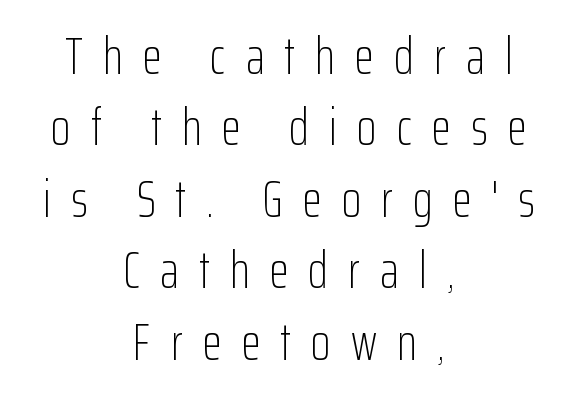
{"serif": "no", "italic": "no", "bold": "no", "weight": "light", "width": "condensed", "stroke_contrast": "low", "x_height": "medium", "monospaced": "no", "underline": "no", "align": "center", "line_spacing": "normal", "line_spacing_ratio": 1.4, "letter_spacing": "wide", "letter_spacing_em": 0.39, "glyph_px": 51}
